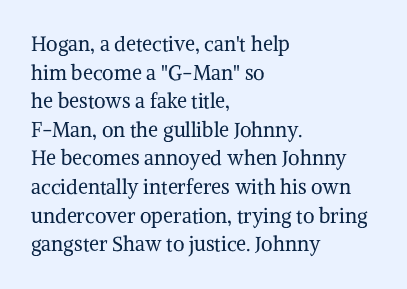
{"italic": "no", "bold": "no", "underline": "no", "align": "left", "line_spacing": "normal", "line_spacing_ratio": 1.43, "letter_spacing": "normal", "letter_spacing_em": 0.0, "glyph_px": 20}
